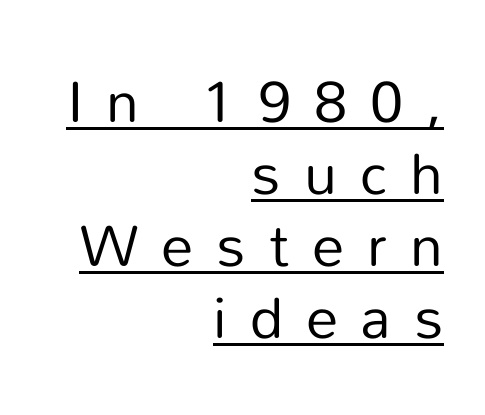
Q: Is the text bold? A: No.
Q: Is the text italic (slanted)? A: No, it is upright.
Q: Is the typeface a serif or a sans-serif typeface? A: Sans-serif.
Q: Is the text underlined? A: Yes.
Q: How is the paragraph aligned? A: Right-aligned.
Q: Is the spacing between letters normal or unusually wide? A: Unusually wide.
Q: Width (condensed, normal, or wide)? A: Normal.
Q: Stroke contrast? A: Low.
Q: x-height? A: Medium.
Q: Monospaced? A: No.
